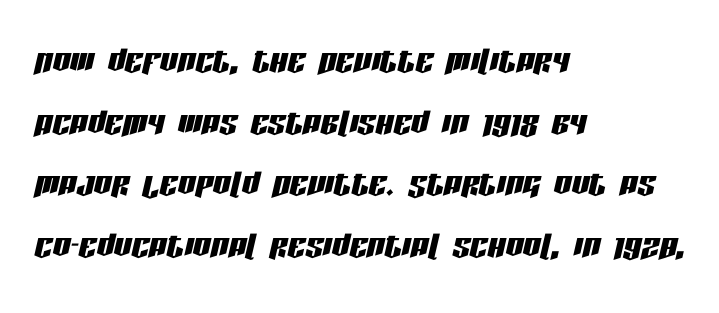
The image shows 44 px condensed type, italic (leaning right); set left-aligned, normal line spacing (1.4x), normal letter spacing, not underlined; low stroke contrast and a large x-height.
